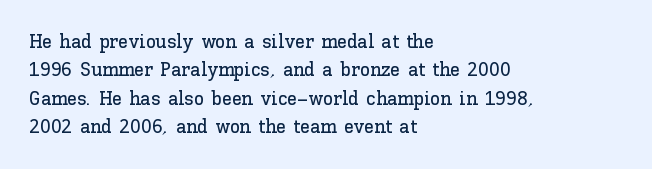
{"italic": "no", "underline": "no", "align": "left", "line_spacing": "normal", "line_spacing_ratio": 1.42, "letter_spacing": "normal", "letter_spacing_em": 0.0, "glyph_px": 20}
